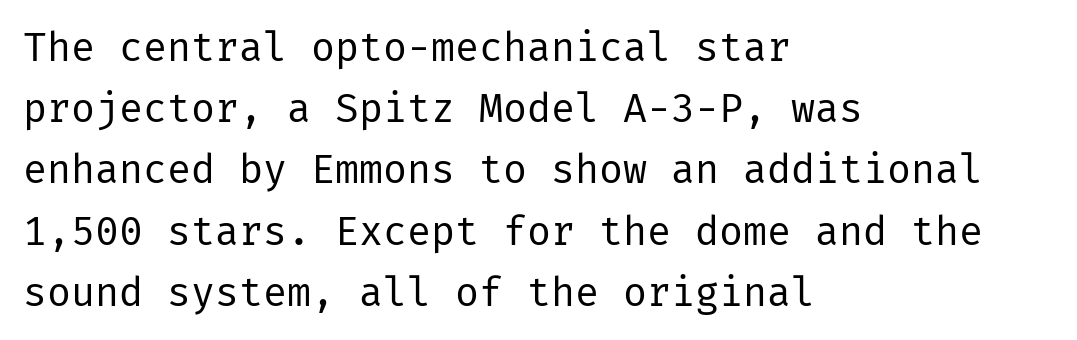
Q: Is the text bold? A: No.
Q: Is the text italic (slanted)? A: No, it is upright.
Q: Is the typeface a serif or a sans-serif typeface? A: Sans-serif.
Q: Is the text underlined? A: No.
Q: How is the paragraph aligned? A: Left-aligned.
Q: Is the spacing between letters normal or unusually wide? A: Normal.
Q: Is the spacing between lines tight, normal or loose? A: Normal.
Q: Width (condensed, normal, or wide)? A: Normal.
Q: Stroke contrast? A: Low.
Q: x-height? A: Medium.
